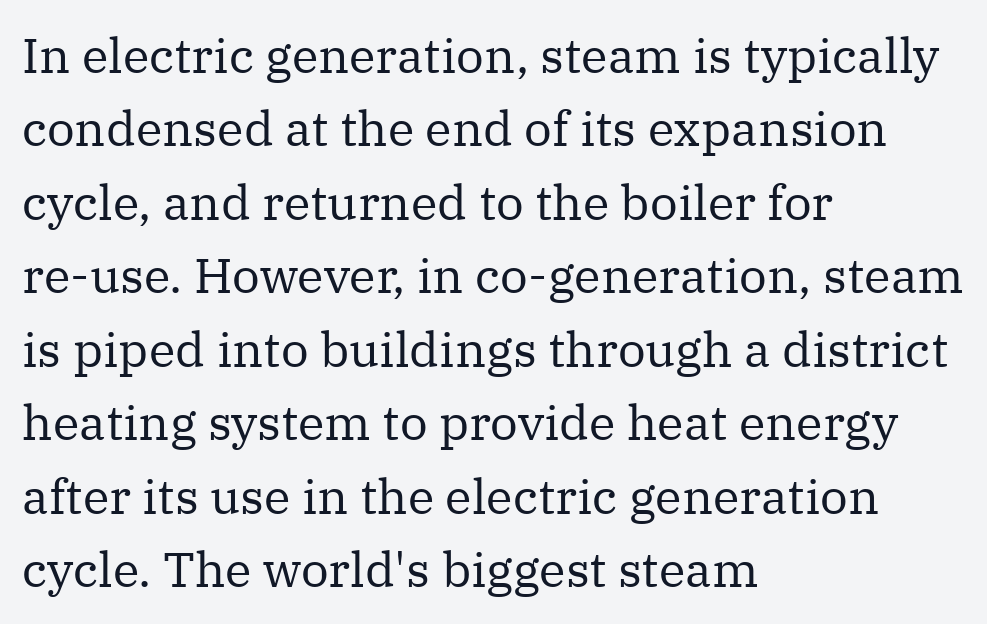
The rows are spaced the way most documents space them. The rendering shows small feet on the letterforms — a serif design. This is roman type, the default non-slanted kind. Looks like regular typesetting: each glyph gets only the width it needs.
